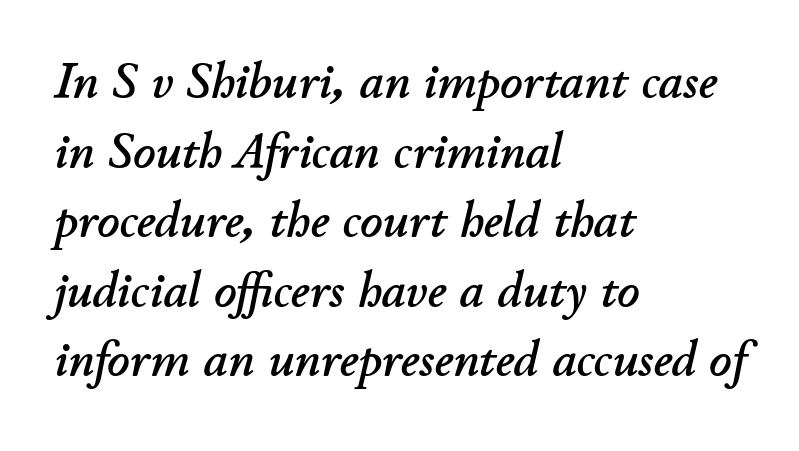
The image shows 49 px text type, italic (leaning right); set left-aligned, normal line spacing (1.42x), normal letter spacing, not underlined; low stroke contrast and a small x-height.
